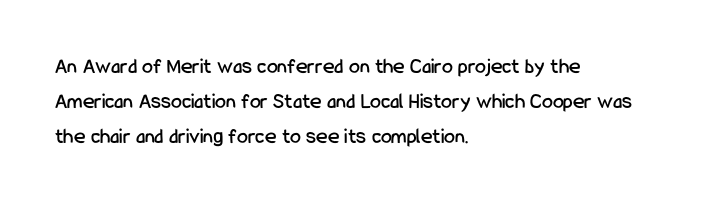
{"italic": "no", "underline": "no", "align": "left", "line_spacing": "normal", "line_spacing_ratio": 1.6, "letter_spacing": "normal", "letter_spacing_em": 0.0, "glyph_px": 22}
